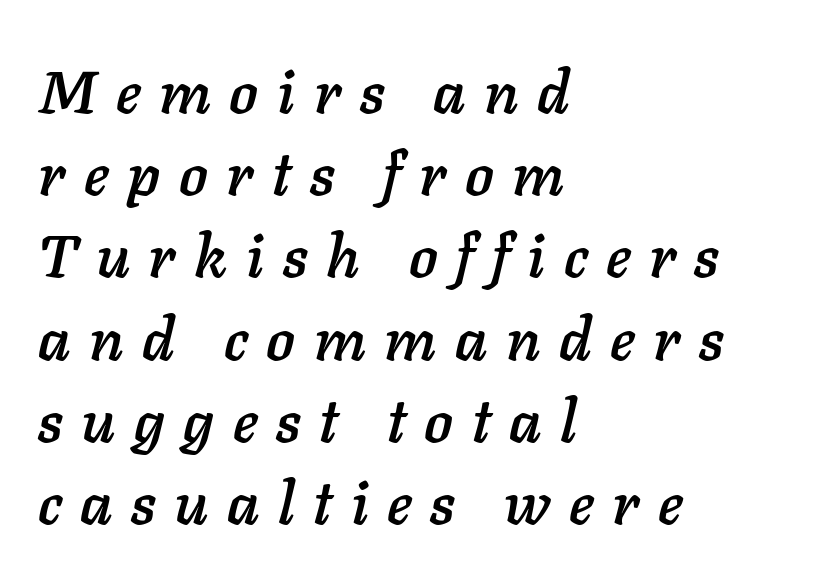
The image shows 60 px text type, italic (leaning right); set left-aligned, normal line spacing (1.37x), unusually wide letter spacing (+0.31 em), not underlined; low stroke contrast and a medium x-height.
